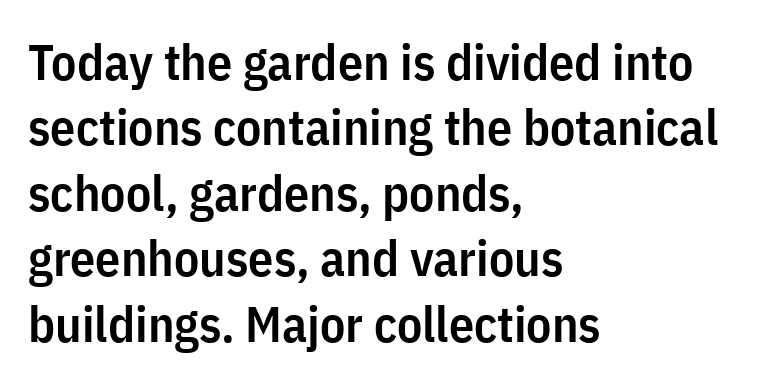
Q: Is the text bold? A: Semi-bold.
Q: Is the text italic (slanted)? A: No, it is upright.
Q: Is the typeface a serif or a sans-serif typeface? A: Sans-serif.
Q: Is the text underlined? A: No.
Q: How is the paragraph aligned? A: Left-aligned.
Q: Is the spacing between letters normal or unusually wide? A: Normal.
Q: Is the spacing between lines tight, normal or loose? A: Normal.
Q: Width (condensed, normal, or wide)? A: Condensed.
Q: Stroke contrast? A: Low.
Q: x-height? A: Medium.
Q: Monospaced? A: No.
